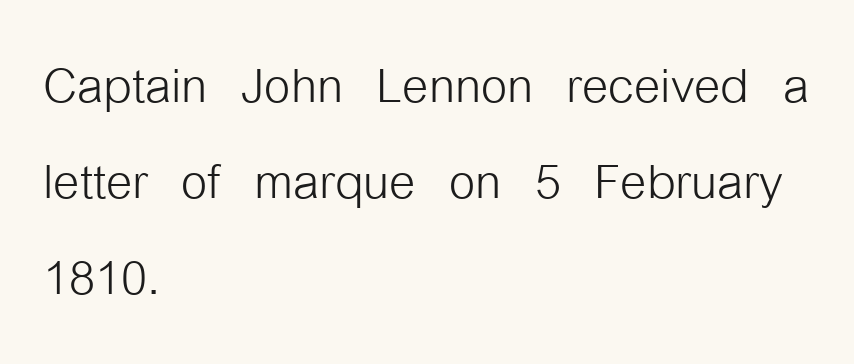
{"serif": "no", "italic": "no", "bold": "no", "weight": "light", "width": "condensed", "stroke_contrast": "low", "x_height": "medium", "monospaced": "no", "underline": "no", "align": "left", "line_spacing": "normal", "line_spacing_ratio": 1.43, "letter_spacing": "normal", "letter_spacing_em": 0.0, "glyph_px": 67}
